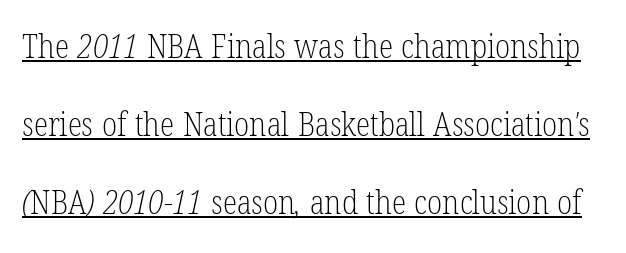
Each letter keeps its own natural width here, so spacing adapts to shape. The rendering uses a large line-height, opening up the rows. In terms of letterform style, serifs are clearly present. Each stroke keeps to a modest, everyday thickness or less. Nobody touched the tracking dial on this one. Students, observe the line beneath the letters — that is underlining.
